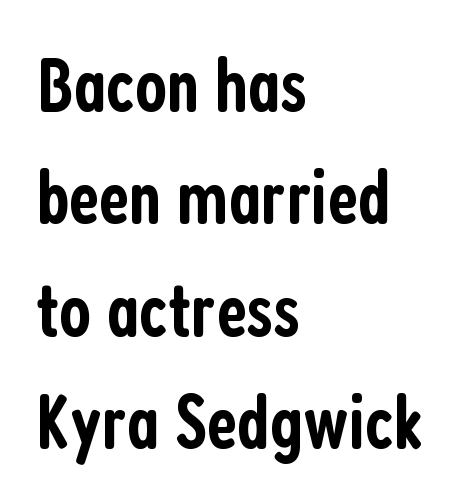
Unlike a traditional serif, this face leaves its strokes unadorned. If you measured baseline to baseline, you'd find a middling distance. Proportional: the letters do not fall into vertical columns. Students, note that the glyphs here touch the page at normal intervals. Slightly chunky letters — semibold, I'd say, not full bold.
